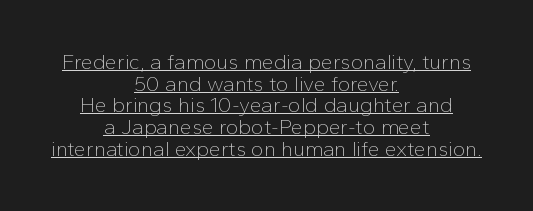
The image shows 21 px text type, upright; set centered, tight line spacing (1.03x), normal letter spacing, underlined.
